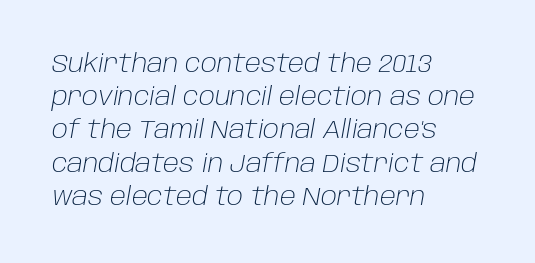
Q: Is the text bold? A: No.
Q: Is the text italic (slanted)? A: Yes, it leans right by about 10 degrees.
Q: Is the text underlined? A: No.
Q: How is the paragraph aligned? A: Left-aligned.
Q: Is the spacing between letters normal or unusually wide? A: Normal.
Q: Is the spacing between lines tight, normal or loose? A: Normal.
